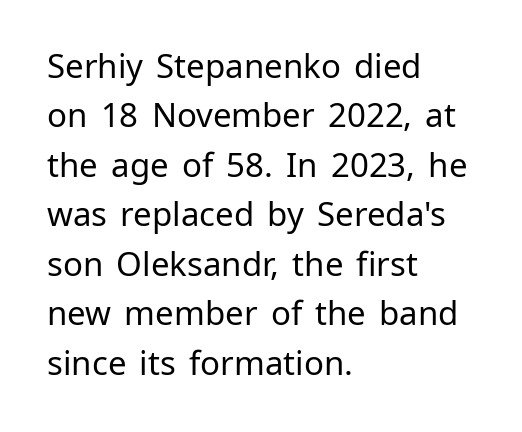
Q: Is the text bold? A: No.
Q: Is the text italic (slanted)? A: No, it is upright.
Q: Is the typeface a serif or a sans-serif typeface? A: Sans-serif.
Q: Is the text underlined? A: No.
Q: How is the paragraph aligned? A: Left-aligned.
Q: Is the spacing between letters normal or unusually wide? A: Normal.
Q: Is the spacing between lines tight, normal or loose? A: Normal.
Q: Width (condensed, normal, or wide)? A: Normal.
Q: Stroke contrast? A: Low.
Q: x-height? A: Medium.
Q: Monospaced? A: No.
